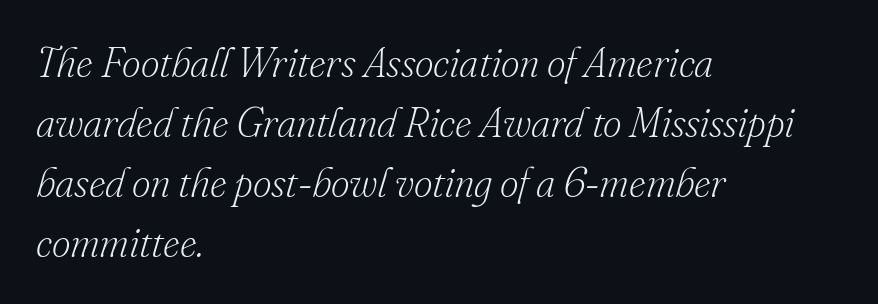
The zone under the glyphs is completely vacant. To sum up the face: it has serifs. Observe the ordinary spacing: letters are neighbours, not strangers. The paragraph has a hard left edge and a soft right edge. Emphasis-style slanted type is in use. This sample keeps an unexceptional amount of space between lines.
